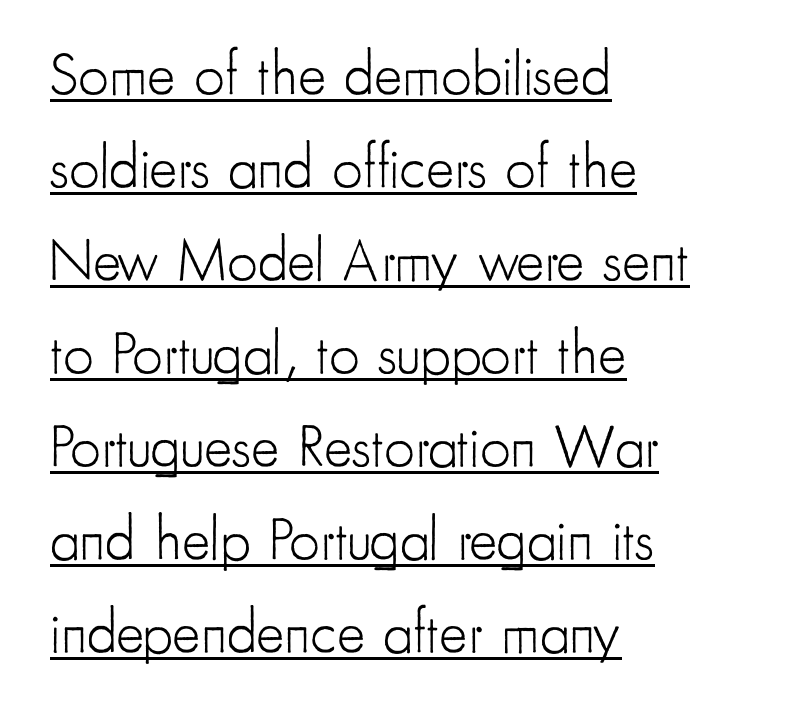
The words here are underlined. To sum up the face: it is a sans, with no serifs. Default kerning and tracking; the words read as compact shapes. This block has exactly the height ordinary leading produces. The letterforms sit at book weight or below. The lines in this sample share a left origin and differ only in where they stop.
